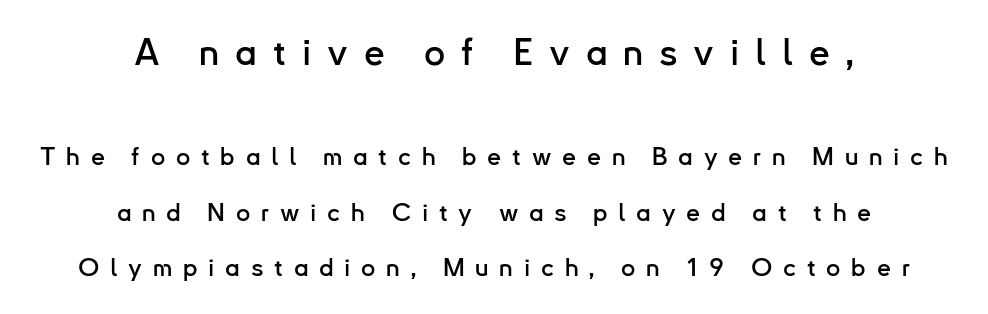
This is sans-serif lettering, the kind often seen on screens and signage. The specimen omits any rule beneath the text block's lines. Vertical spacing — loose. The typesetter chose a symmetrical, centered arrangement here. The gaps between neighbouring characters are conspicuously large.
